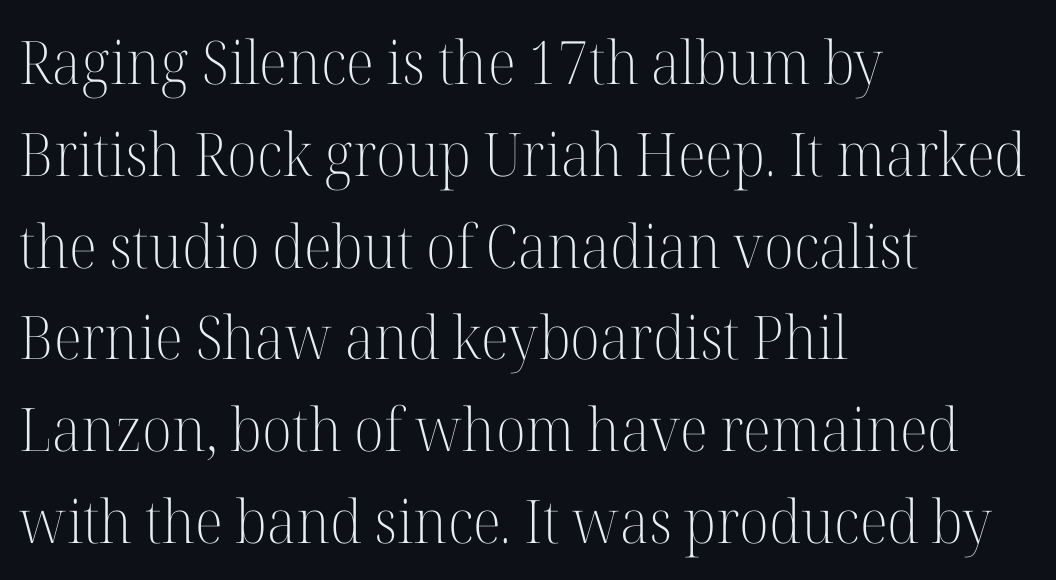
The text was rendered using a seriffed face with decorative stroke endings. Here the glyphs are tracked normally, forming tight word shapes. Does the copy run flush right? No — it runs flush left. When letters stand straight like this, we call the style roman or upright.
